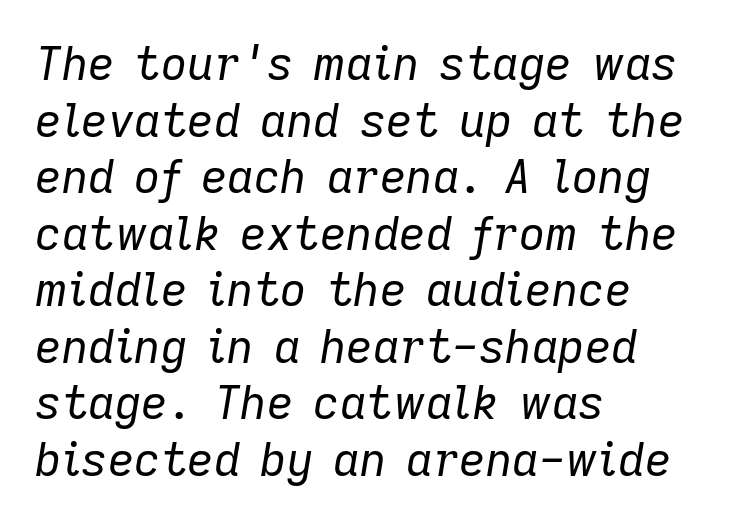
The tracking reads as untouched default to a designer's eye. Weight: in the light-to-regular range. Each row of text sits above clean, open space. Each letter keeps its own natural width here, so spacing adapts to shape. Posture: slanted.
